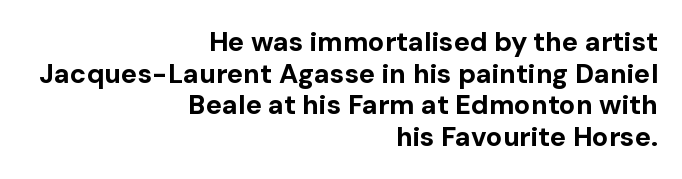
Set as a true bold cut, around the 700 mark. In terms of posture, this sample is upright. This sample uses plain, unmodified letter spacing. The baseline area is clear.
